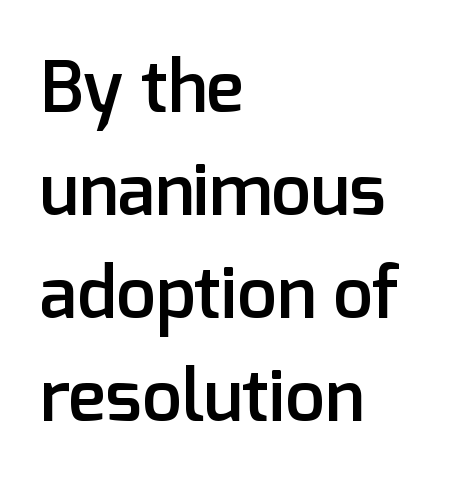
The image shows 71 px semibold sans-serif type, upright; set left-aligned, normal line spacing (1.45x), normal letter spacing, not underlined; low stroke contrast and a medium x-height.
